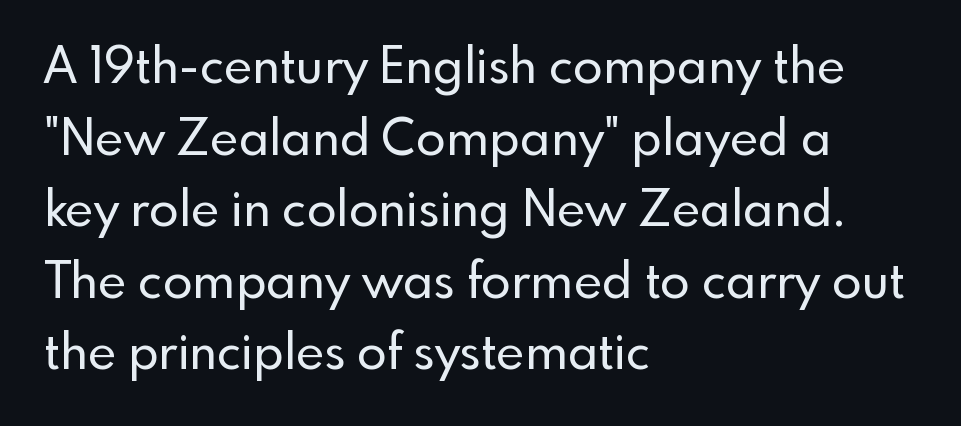
Q: Is the text italic (slanted)? A: No, it is upright.
Q: Is the typeface a serif or a sans-serif typeface? A: Sans-serif.
Q: Is the text underlined? A: No.
Q: How is the paragraph aligned? A: Left-aligned.
Q: Is the spacing between letters normal or unusually wide? A: Normal.
Q: Is the spacing between lines tight, normal or loose? A: Normal.
Q: Width (condensed, normal, or wide)? A: Normal.
Q: x-height? A: Small.
Q: Monospaced? A: No.
